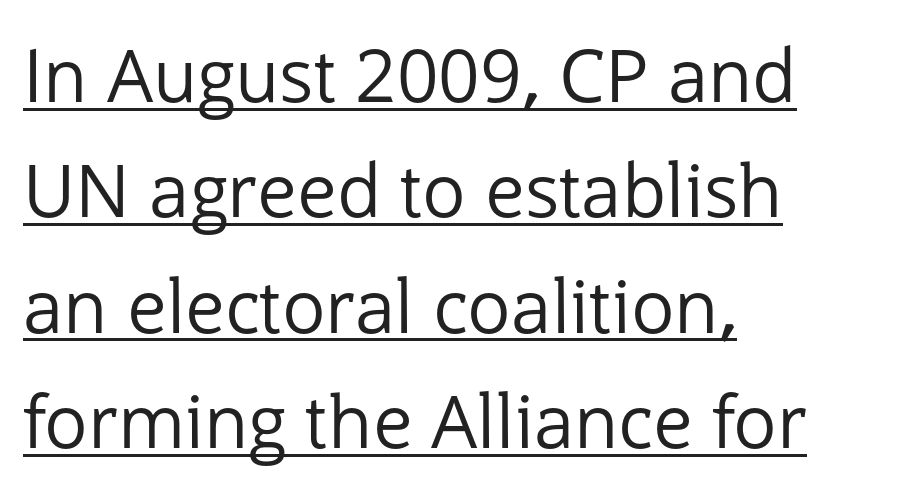
{"serif": "no", "italic": "no", "bold": "no", "weight": "regular", "width": "normal", "stroke_contrast": "low", "x_height": "medium", "monospaced": "no", "underline": "yes", "align": "left", "line_spacing": "normal", "line_spacing_ratio": 1.58, "letter_spacing": "normal", "letter_spacing_em": 0.0, "glyph_px": 73}
